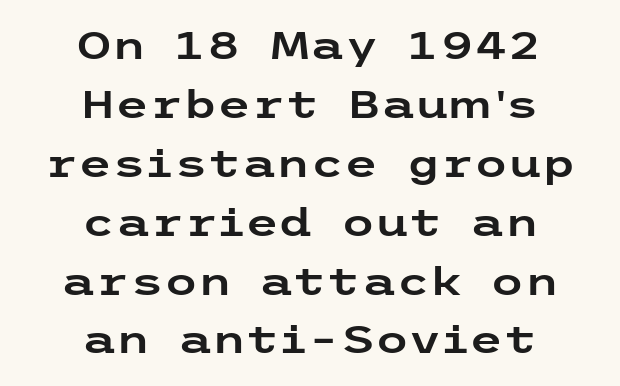
Posture: straight, roman, zero tilt. The space directly below the letters is spotless. Honestly, the row spacing looks completely unremarkable. Does extra space separate the letters? No, they use regular spacing. Both edges are ragged and mirror each other, which tells us the setting is centered.
